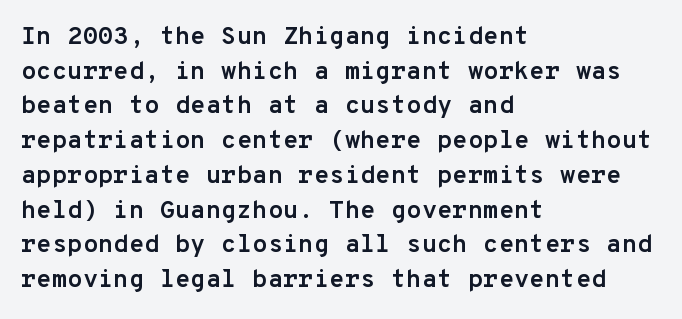
The image shows 25 px bold type, upright; set left-aligned, normal line spacing (1.39x), normal letter spacing, not underlined.
